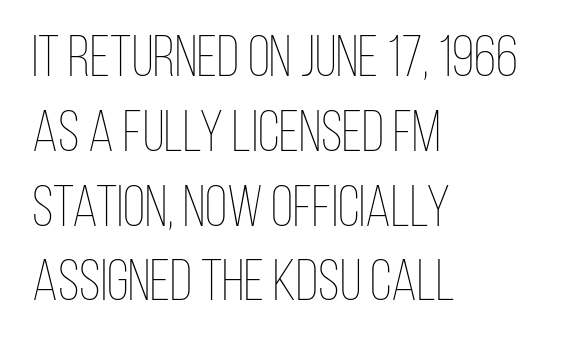
{"italic": "no", "bold": "no", "weight": "thin", "width": "condensed", "stroke_contrast": "low", "x_height": "large", "monospaced": "no", "underline": "no", "align": "left", "line_spacing": "normal", "line_spacing_ratio": 1.29, "letter_spacing": "normal", "letter_spacing_em": 0.0, "glyph_px": 58}
